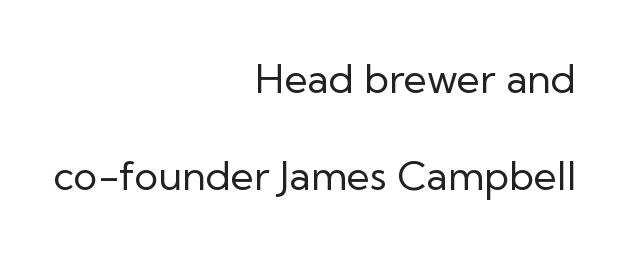
This reads as an unemphasized weight, regular at the heaviest. Compared with typical body copy, the letter spacing here is the same. Style check: upright. Observe the absence of serifs on each vertical stroke in this sample. A clean baseline with only descenders dipping below it. Notice how the passage keeps a crisp vertical edge on the right only.
